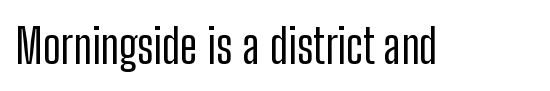
Q: Is the text italic (slanted)? A: No, it is upright.
Q: Is the typeface a serif or a sans-serif typeface? A: Sans-serif.
Q: Is the text underlined? A: No.
Q: Is the spacing between letters normal or unusually wide? A: Normal.
Q: Width (condensed, normal, or wide)? A: Condensed.
Q: Stroke contrast? A: Low.
Q: x-height? A: Medium.
Q: Monospaced? A: No.
